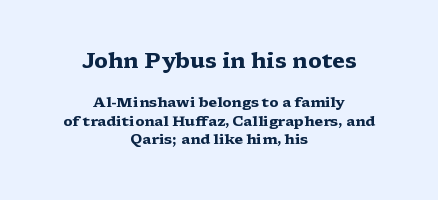
Q: Is the text bold? A: Yes.
Q: Is the text italic (slanted)? A: No, it is upright.
Q: Is the text underlined? A: No.
Q: How is the paragraph aligned? A: Centered.
Q: Is the spacing between letters normal or unusually wide? A: Normal.
Q: Is the spacing between lines tight, normal or loose? A: Normal.
Q: Which block of text is set in a larger size, the first (top) or the second (bottom)? A: The first (top) one.
